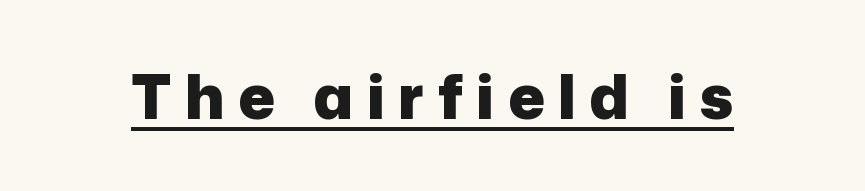
Q: Is the text bold? A: Yes.
Q: Is the text italic (slanted)? A: No, it is upright.
Q: Is the typeface a serif or a sans-serif typeface? A: Sans-serif.
Q: Is the text underlined? A: Yes.
Q: Is the spacing between letters normal or unusually wide? A: Unusually wide.
Q: Width (condensed, normal, or wide)? A: Normal.
Q: Stroke contrast? A: Low.
Q: x-height? A: Medium.
Q: Monospaced? A: No.
